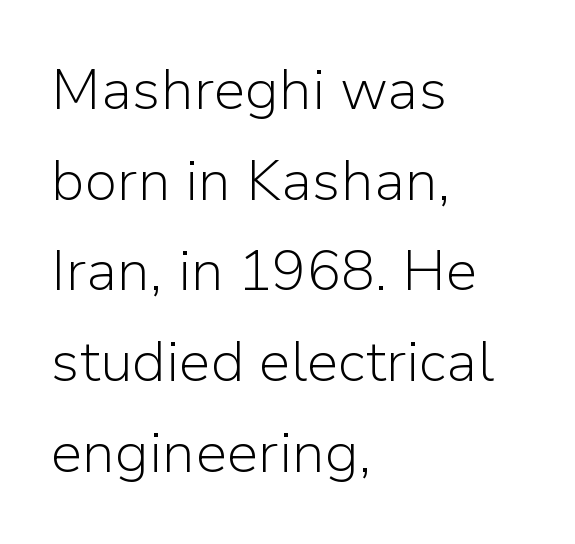
Typographically, this falls in the sans-serif category. Vertical strokes here are truly vertical. Nobody touched the tracking dial on this one. Proportional: the letters do not fall into vertical columns. Each new line begins a customary step beneath the previous one. Caption: multi-line text, flush left, ragged right.
